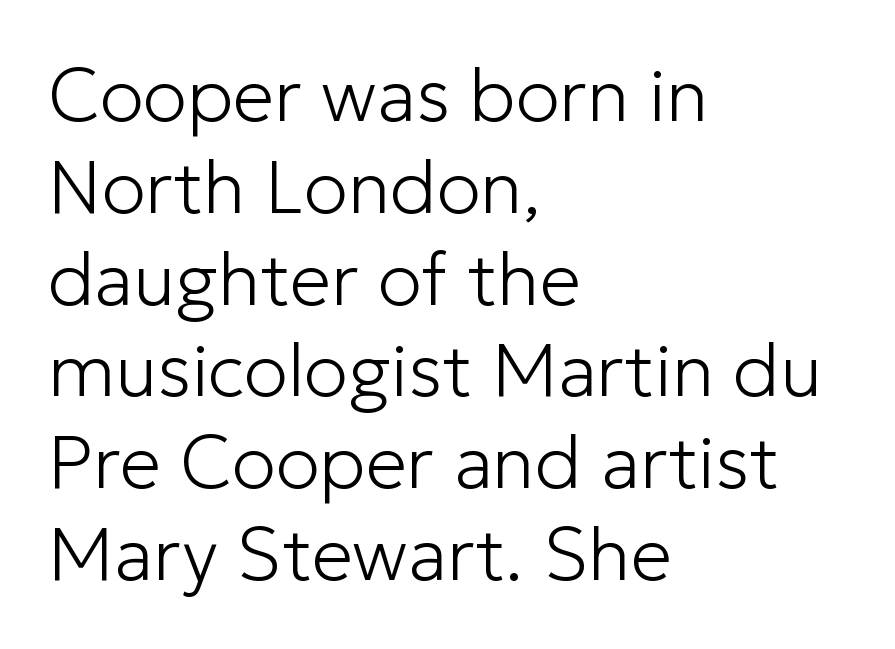
Line beginnings align vertically; line endings do not. A light-to-regular cut is what we see here. The specimen omits any rule beneath the text block's lines. These lines are rendered in a variable-pitch font.
